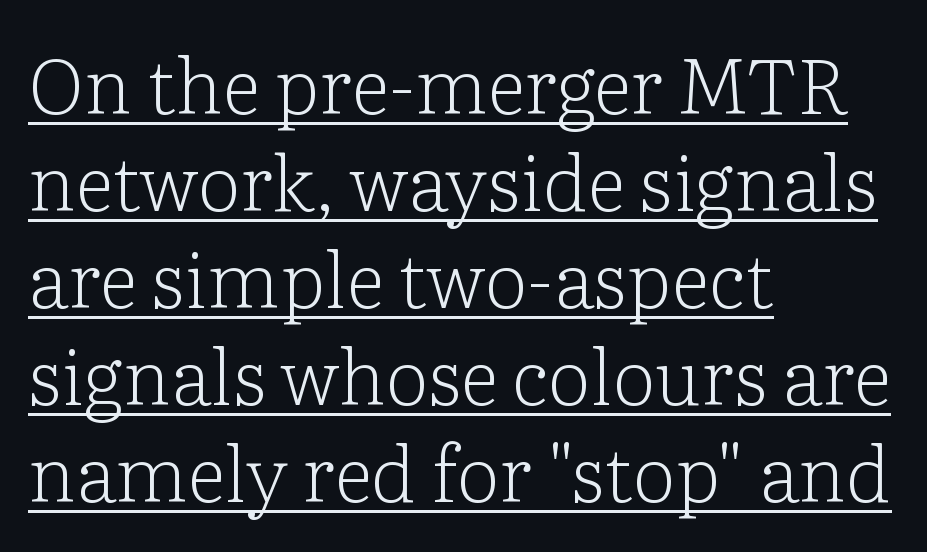
{"serif": "yes", "italic": "no", "bold": "no", "weight": "light", "width": "normal", "stroke_contrast": "low", "x_height": "medium", "monospaced": "no", "underline": "yes", "align": "left", "line_spacing": "normal", "line_spacing_ratio": 1.26, "letter_spacing": "normal", "letter_spacing_em": 0.0, "glyph_px": 77}
